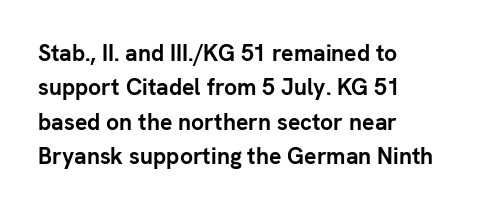
Is the letter spacing exaggerated? No — it looks like the ordinary default. Reading down the block, your eye returns to a fixed left position each line. Heavy-handed strokes throughout: this text is bold. Just letters on the line, the space beneath them empty. Baseline-to-baseline distance is the conventional proportion of letter height. A roman cut, with each character standing at attention.
